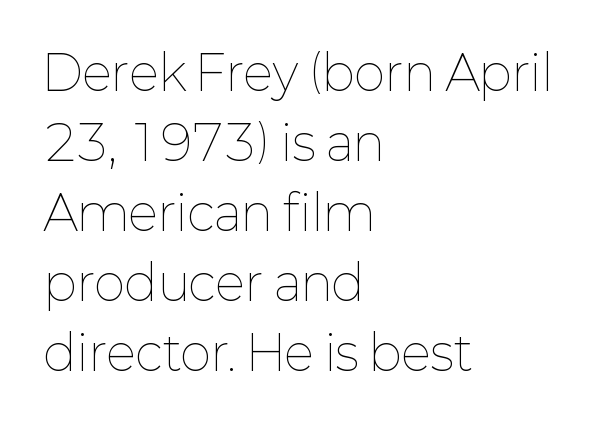
Q: Is the text bold? A: No.
Q: Is the text italic (slanted)? A: No, it is upright.
Q: Is the text underlined? A: No.
Q: How is the paragraph aligned? A: Left-aligned.
Q: Is the spacing between letters normal or unusually wide? A: Normal.
Q: Is the spacing between lines tight, normal or loose? A: Normal.
Q: Width (condensed, normal, or wide)? A: Normal.
Q: Stroke contrast? A: Low.
Q: x-height? A: Medium.
Q: Monospaced? A: No.
